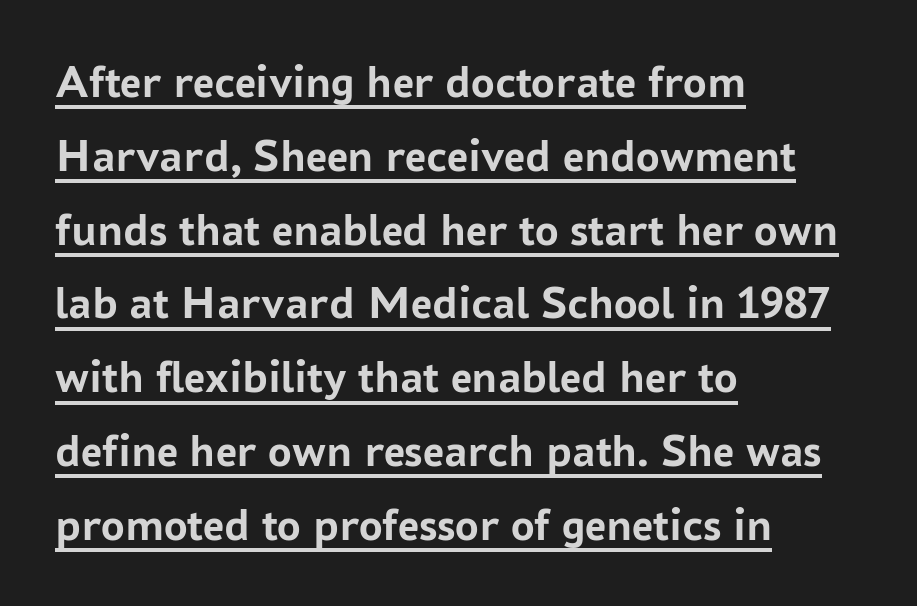
{"serif": "no", "italic": "no", "bold": "yes", "weight": "semibold", "width": "normal", "stroke_contrast": "low", "x_height": "medium", "monospaced": "no", "underline": "yes", "align": "left", "line_spacing": "normal", "line_spacing_ratio": 1.57, "letter_spacing": "normal", "letter_spacing_em": 0.0, "glyph_px": 47}
